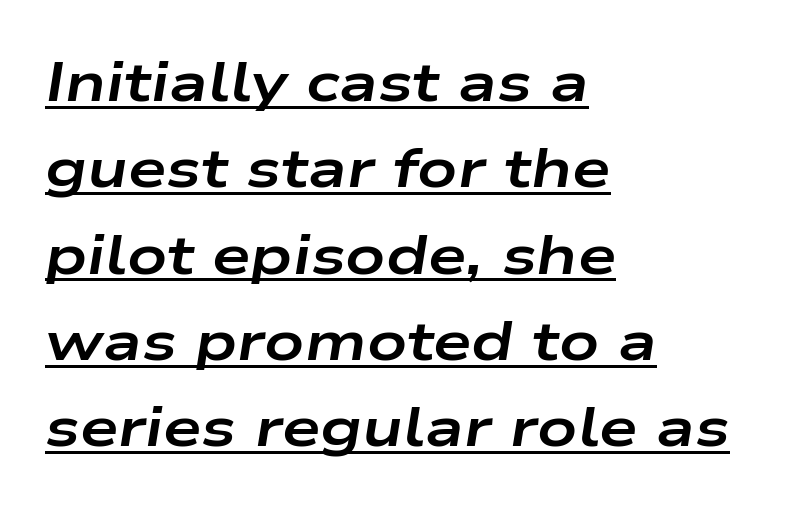
The image shows 55 px bold, wide type, italic (leaning right); set left-aligned, normal line spacing (1.57x), normal letter spacing, underlined; low stroke contrast and a medium x-height.
